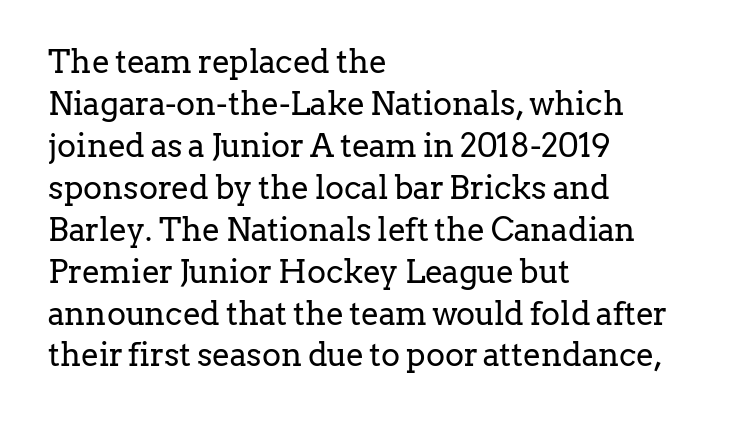
Q: Is the text bold? A: No.
Q: Is the text italic (slanted)? A: No, it is upright.
Q: Is the typeface a serif or a sans-serif typeface? A: Serif.
Q: Is the text underlined? A: No.
Q: How is the paragraph aligned? A: Left-aligned.
Q: Is the spacing between letters normal or unusually wide? A: Normal.
Q: Is the spacing between lines tight, normal or loose? A: Normal.
Q: Width (condensed, normal, or wide)? A: Normal.
Q: Stroke contrast? A: Low.
Q: x-height? A: Medium.
Q: Monospaced? A: No.
